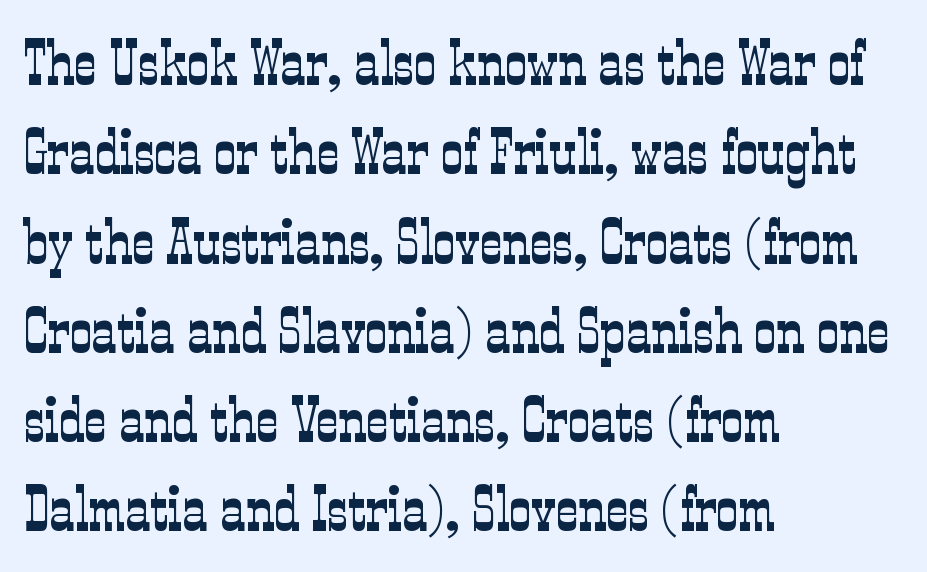
Q: Is the text bold? A: No.
Q: Is the text italic (slanted)? A: No, it is upright.
Q: Is the typeface a serif or a sans-serif typeface? A: Serif.
Q: Is the text underlined? A: No.
Q: How is the paragraph aligned? A: Left-aligned.
Q: Is the spacing between letters normal or unusually wide? A: Normal.
Q: Is the spacing between lines tight, normal or loose? A: Normal.
Q: Width (condensed, normal, or wide)? A: Condensed.
Q: Stroke contrast? A: Low.
Q: x-height? A: Medium.
Q: Monospaced? A: No.
